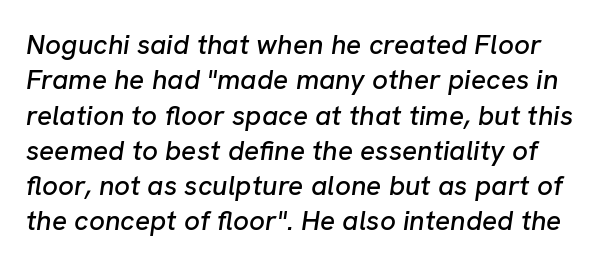
Q: Is the text italic (slanted)? A: Yes, it leans right by about 8 degrees.
Q: Is the text underlined? A: No.
Q: Is the spacing between letters normal or unusually wide? A: Normal.
Q: Is the spacing between lines tight, normal or loose? A: Normal.
Q: Width (condensed, normal, or wide)? A: Normal.
Q: Stroke contrast? A: Low.
Q: x-height? A: Medium.
Q: Monospaced? A: No.
